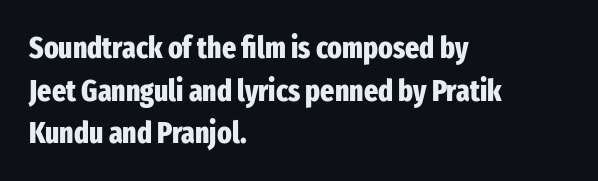
The image shows 30 px heavy, condensed sans-serif type, upright; set left-aligned, normal line spacing (1.42x), normal letter spacing, not underlined; low stroke contrast and a medium x-height.
